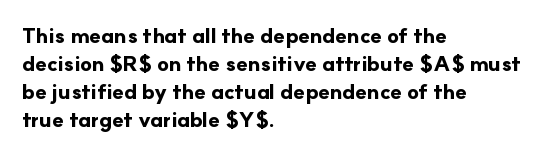
The image shows 21 px bold type, upright; set left-aligned, normal line spacing (1.33x), normal letter spacing, not underlined.
